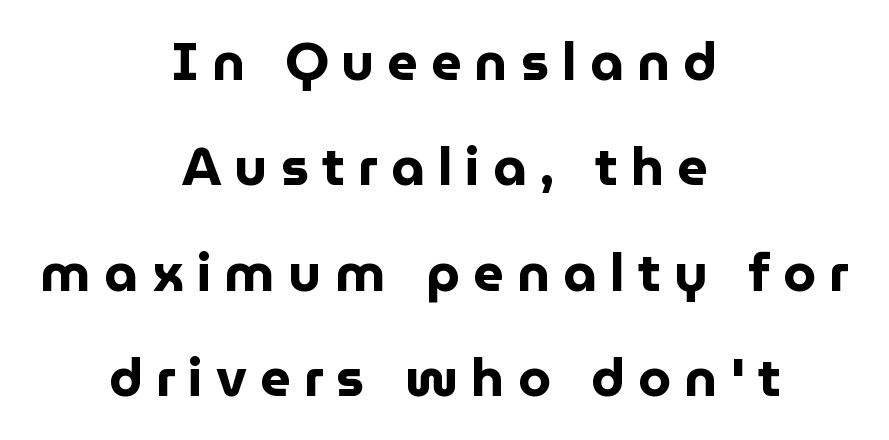
The image shows 53 px bold sans-serif type, upright; set centered, loose line spacing (1.99x), unusually wide letter spacing (+0.25 em), not underlined; low stroke contrast and a medium x-height.
